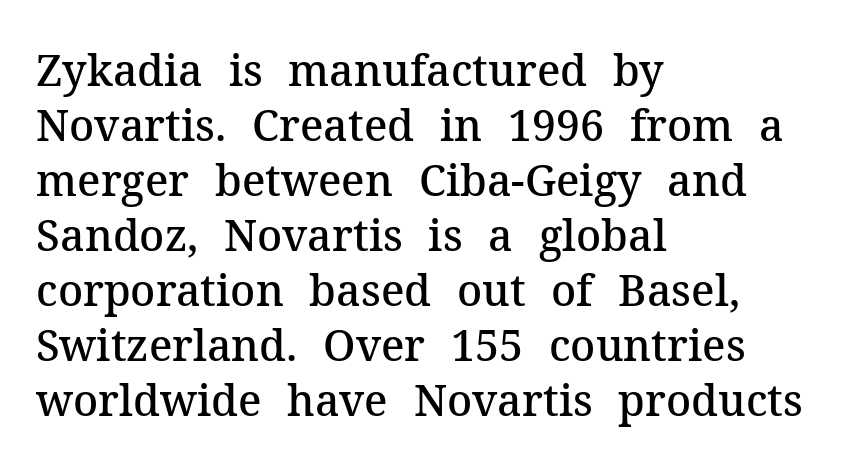
{"serif": "yes", "italic": "no", "bold": "semi", "weight": "semibold", "width": "normal", "stroke_contrast": "medium", "x_height": "medium", "monospaced": "no", "underline": "no", "align": "left", "line_spacing": "normal", "line_spacing_ratio": 1.28, "letter_spacing": "normal", "letter_spacing_em": 0.0, "glyph_px": 43}
